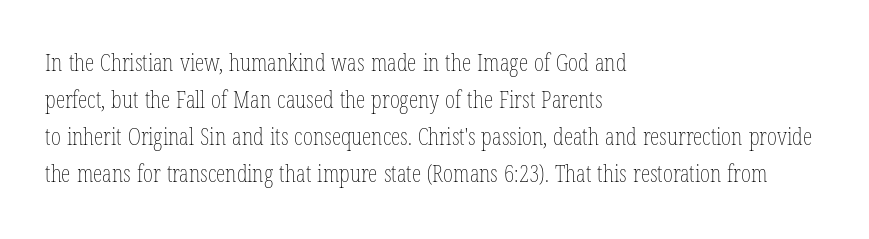
Vertical strokes here are truly vertical. Every row of glyphs begins at an identical x-position on the left. Between one letter and the next there's only the usual sliver of space. Only glyphs here, with clear space below each row.
